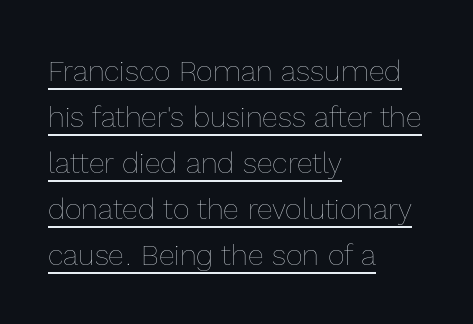
Posture: vertical. Underlining? Definitely there. Interline gaps are of average width in this sample. Caption: face not bold, strokes unweighted.
